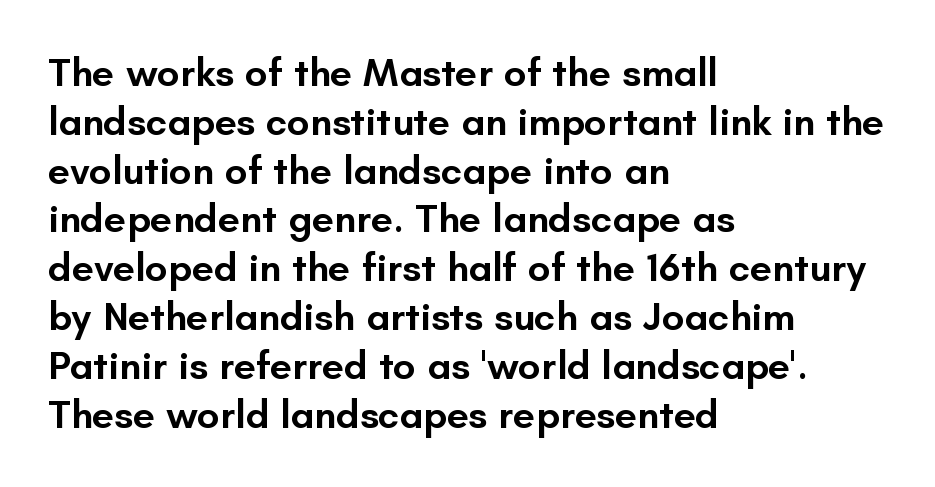
Q: Is the text bold? A: Semi-bold.
Q: Is the text italic (slanted)? A: No, it is upright.
Q: Is the typeface a serif or a sans-serif typeface? A: Sans-serif.
Q: Is the text underlined? A: No.
Q: How is the paragraph aligned? A: Left-aligned.
Q: Is the spacing between letters normal or unusually wide? A: Normal.
Q: Width (condensed, normal, or wide)? A: Normal.
Q: Stroke contrast? A: Low.
Q: x-height? A: Small.
Q: Monospaced? A: No.
